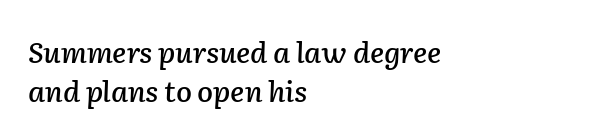
The image shows 29 px text type, italic (leaning right); set left-aligned, normal line spacing (1.34x), normal letter spacing, not underlined; low stroke contrast and a medium x-height.
